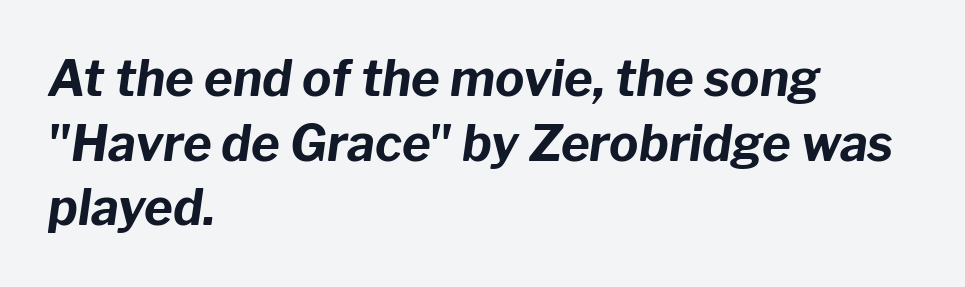
Q: Is the text bold? A: Yes.
Q: Is the text italic (slanted)? A: Yes, it leans right by about 8 degrees.
Q: Is the text underlined? A: No.
Q: How is the paragraph aligned? A: Left-aligned.
Q: Is the spacing between letters normal or unusually wide? A: Normal.
Q: Is the spacing between lines tight, normal or loose? A: Normal.
Q: Width (condensed, normal, or wide)? A: Normal.
Q: Stroke contrast? A: Low.
Q: x-height? A: Medium.
Q: Monospaced? A: No.
